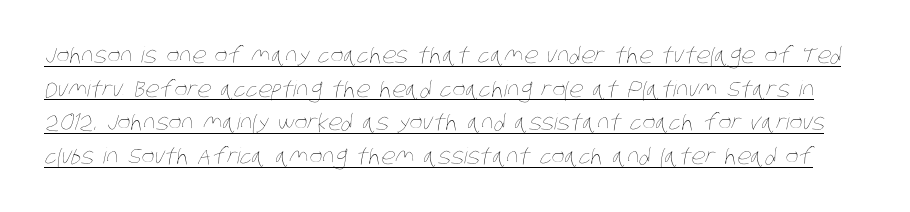
The image shows 22 px text type; set normal line spacing (1.53x), normal letter spacing, underlined.
